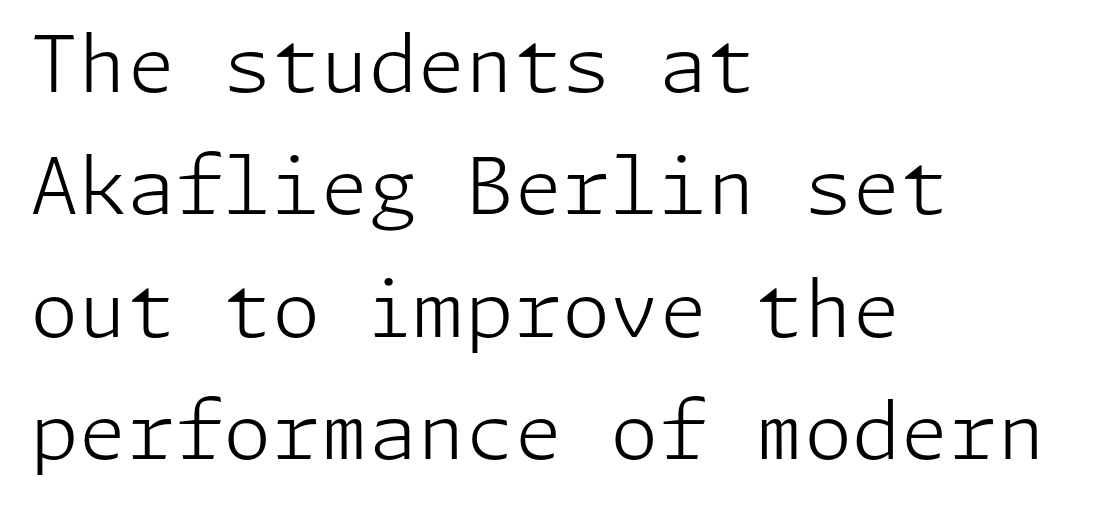
The area under the type is left untouched. In terms of leading, this rendering sits right in the middle. The paragraph shown leans on its left margin. The lettering holds an erect, upright posture throughout. Between one letter and the next there's only the usual sliver of space.
